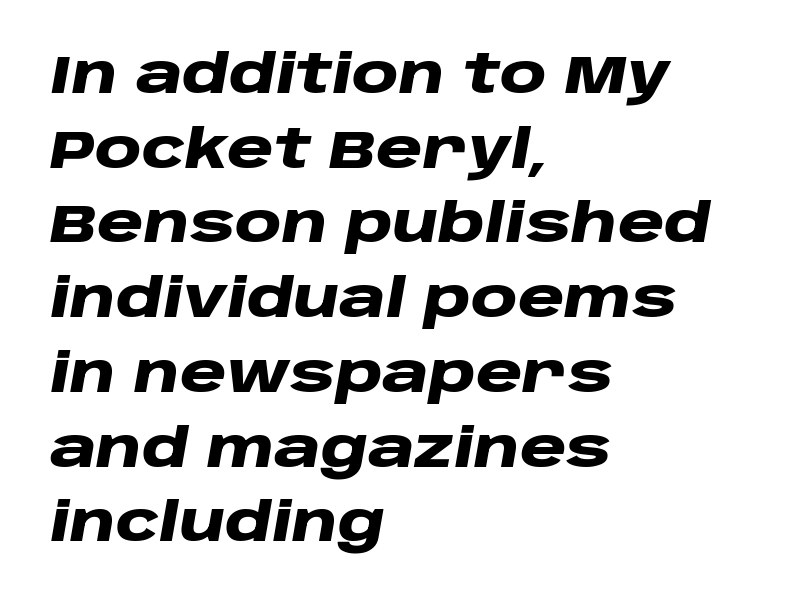
Reading down the block, your eye returns to a fixed left position each line. The typography opts for an oblique posture over an upright one. This rendering features lettering with no underline. Each word holds together tightly as a unit, with standard inter-letter gaps.
